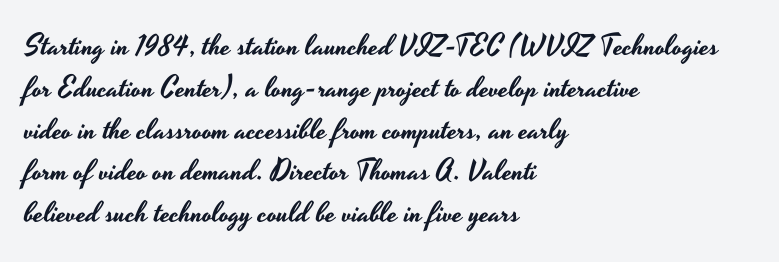
Students, note that the glyphs here touch the page at normal intervals. Spacing verdict: proportional, widths tailored to each character. All the whitespace from short lines collects on the right.
